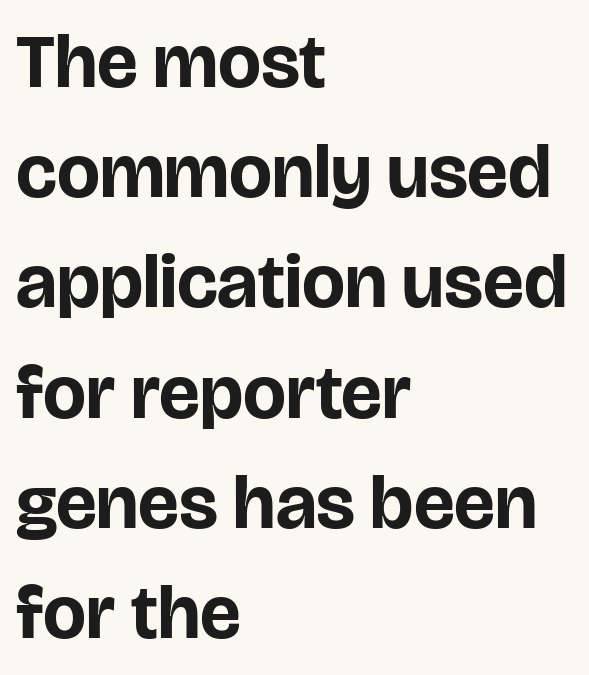
{"serif": "no", "italic": "no", "bold": "yes", "weight": "bold", "width": "normal", "stroke_contrast": "low", "x_height": "large", "monospaced": "no", "underline": "no", "align": "left", "line_spacing": "normal", "line_spacing_ratio": 1.45, "letter_spacing": "normal", "letter_spacing_em": 0.0, "glyph_px": 76}
